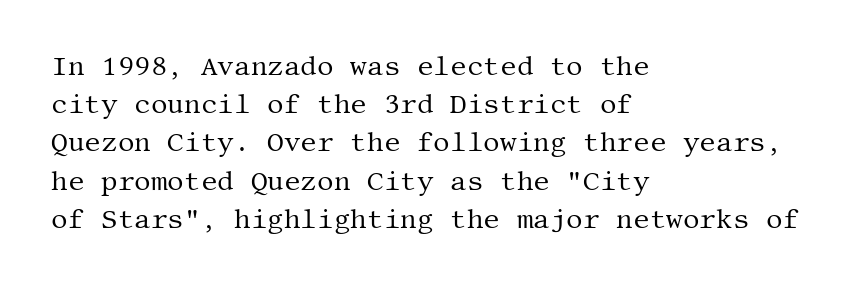
{"italic": "no", "bold": "no", "underline": "no", "align": "left", "line_spacing": "normal", "line_spacing_ratio": 1.47, "letter_spacing": "normal", "letter_spacing_em": 0.0, "glyph_px": 26}
